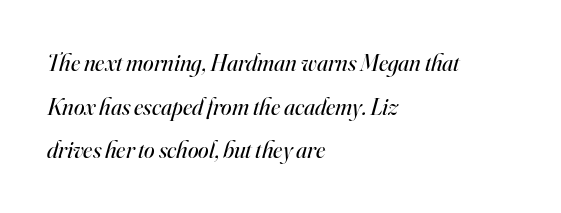
The specimen omits any rule beneath the text block's lines. Observe the lean: these are italic letterforms. The rendering keeps characters at their native spacing. One-word summary of the alignment: left. On a weight scale, this lands at 450 or below.
